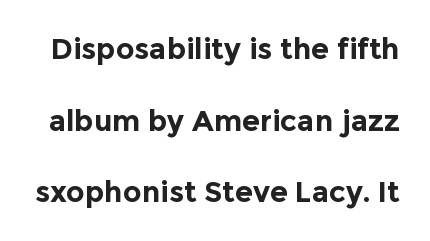
{"serif": "no", "italic": "no", "bold": "yes", "weight": "bold", "width": "normal", "x_height": "medium", "monospaced": "no", "underline": "no", "line_spacing": "loose", "line_spacing_ratio": 2.47, "letter_spacing": "normal", "letter_spacing_em": 0.0, "glyph_px": 29}
